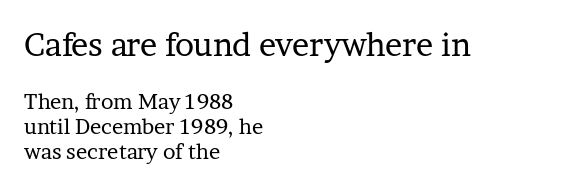
Of the two passages, the one on top uses the larger point size. Words float on clear page, feet unadorned. Each word holds together tightly as a unit, with standard inter-letter gaps. A roman cut, with each character standing at attention. Think of a printed novel: that variable character pitch is what you see here.
